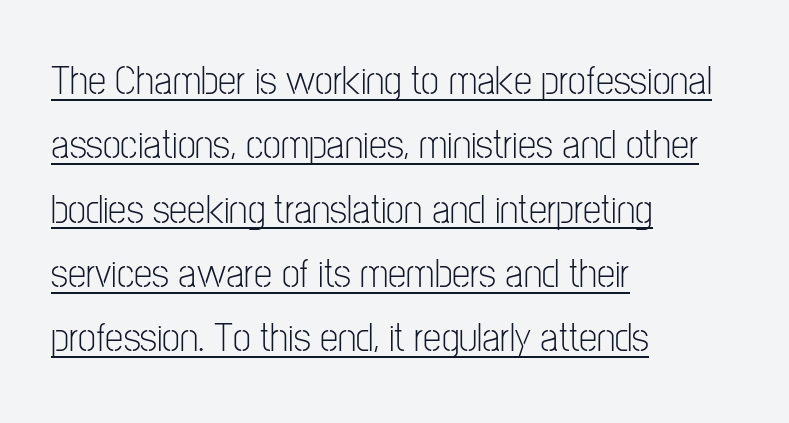
Q: Is the text bold? A: No.
Q: Is the text italic (slanted)? A: No, it is upright.
Q: Is the typeface a serif or a sans-serif typeface? A: Sans-serif.
Q: Is the text underlined? A: Yes.
Q: How is the paragraph aligned? A: Left-aligned.
Q: Is the spacing between letters normal or unusually wide? A: Normal.
Q: Is the spacing between lines tight, normal or loose? A: Normal.
Q: Width (condensed, normal, or wide)? A: Condensed.
Q: Stroke contrast? A: Low.
Q: x-height? A: Medium.
Q: Monospaced? A: No.
